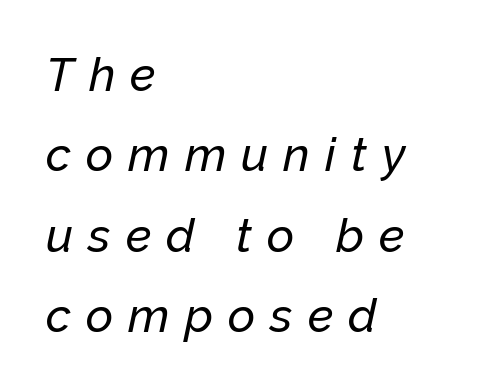
Q: Is the text italic (slanted)? A: Yes, it leans right by about 12 degrees.
Q: Is the text underlined? A: No.
Q: How is the paragraph aligned? A: Left-aligned.
Q: Is the spacing between letters normal or unusually wide? A: Unusually wide.
Q: Width (condensed, normal, or wide)? A: Normal.
Q: Stroke contrast? A: Low.
Q: x-height? A: Medium.
Q: Monospaced? A: No.
